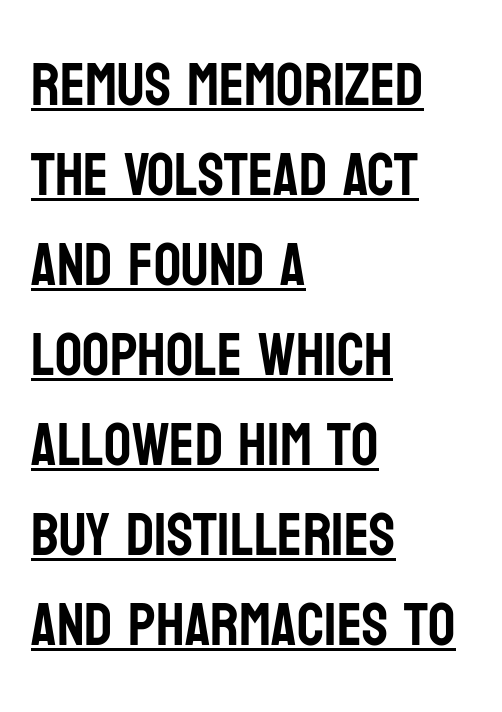
{"serif": "no", "italic": "no", "width": "condensed", "stroke_contrast": "low", "x_height": "large", "monospaced": "no", "underline": "yes", "align": "left", "line_spacing": "normal", "line_spacing_ratio": 1.5, "letter_spacing": "normal", "letter_spacing_em": 0.0, "glyph_px": 60}
